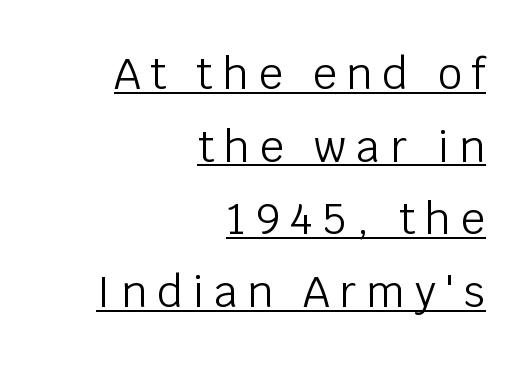
The image shows 43 px light sans-serif type, upright; set right-aligned, normal line spacing (1.69x), unusually wide letter spacing (+0.22 em), underlined; low stroke contrast and a large x-height.
